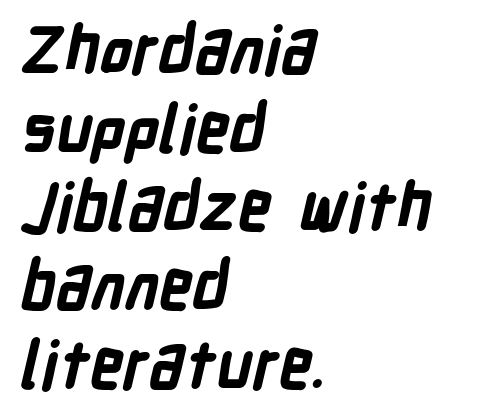
{"serif": "no", "bold": "yes", "weight": "bold", "width": "condensed", "stroke_contrast": "low", "x_height": "medium", "monospaced": "no", "underline": "no", "align": "left", "line_spacing_ratio": 1.21, "letter_spacing": "normal", "letter_spacing_em": 0.0, "glyph_px": 65}
